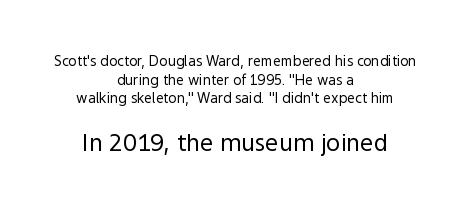
{"italic": "no", "bold": "no", "underline": "no", "align": "center", "line_spacing": "normal", "line_spacing_ratio": 1.33, "letter_spacing": "normal", "letter_spacing_em": 0.0, "larger_block": "second", "size_ratio": 1.71, "glyph_px": 24}
